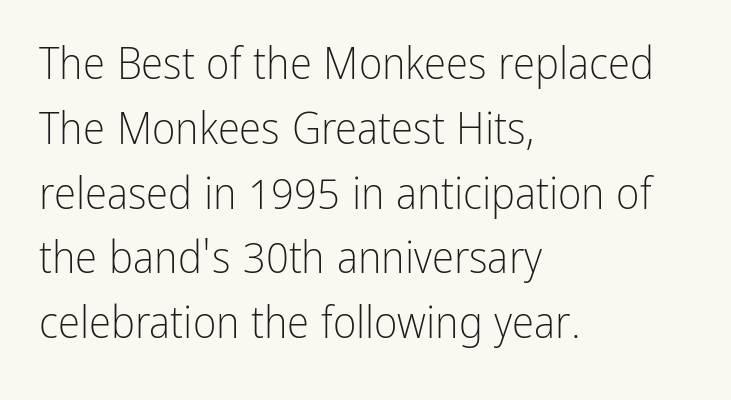
Characters remain perfectly vertical along every line. The glyphs in this specimen are sans serif. The lines in this sample share a left origin and differ only in where they stop. The area under the type is left untouched. Regular leading. Weight: in the light-to-regular range.
